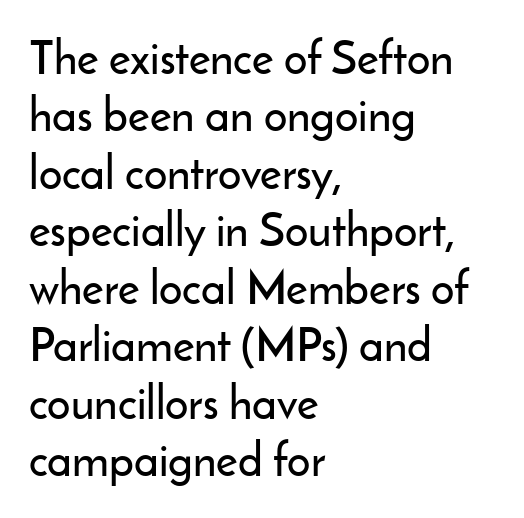
Q: Is the text italic (slanted)? A: No, it is upright.
Q: Is the typeface a serif or a sans-serif typeface? A: Sans-serif.
Q: Is the text underlined? A: No.
Q: How is the paragraph aligned? A: Left-aligned.
Q: Is the spacing between letters normal or unusually wide? A: Normal.
Q: Is the spacing between lines tight, normal or loose? A: Normal.
Q: Width (condensed, normal, or wide)? A: Normal.
Q: Stroke contrast? A: Low.
Q: x-height? A: Small.
Q: Monospaced? A: No.
